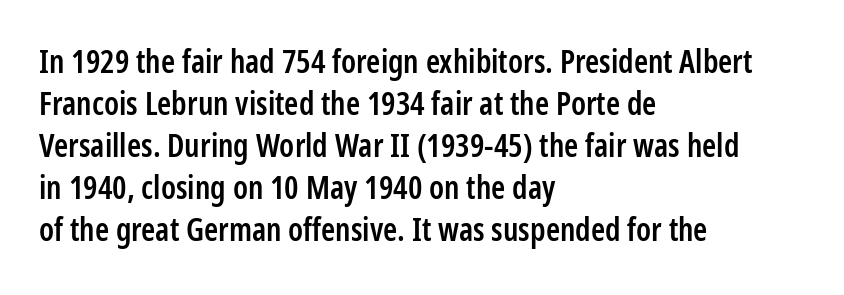
I'd call this a sans setting — the letters go barefoot. Note the varied advance widths — an 'i' is clearly narrower than an 'm'. Whoever set this chose a conventional vertical rhythm. Its strokes are somewhat broadened, the hallmark of semibold type. Teacher's note: observe the even left margin — that is flush-left alignment.
